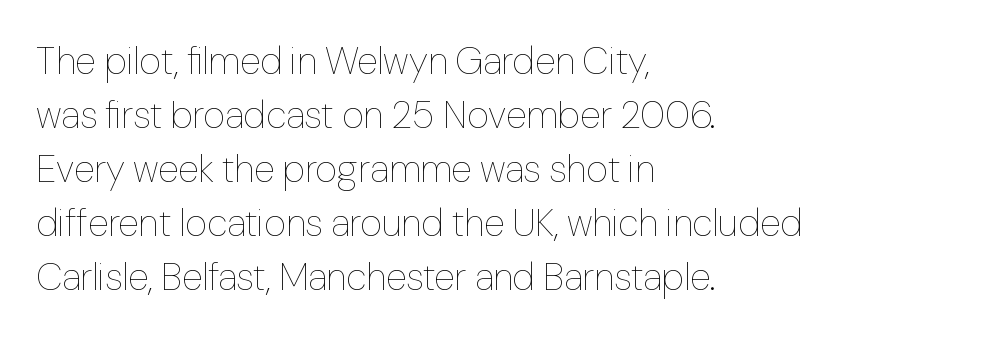
The image shows 38 px thin type, upright; set left-aligned, normal line spacing (1.42x), normal letter spacing, not underlined; low stroke contrast and a medium x-height.
